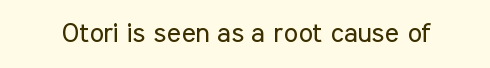
{"italic": "no", "bold": "no", "underline": "no", "letter_spacing": "normal", "letter_spacing_em": 0.0, "glyph_px": 27}
